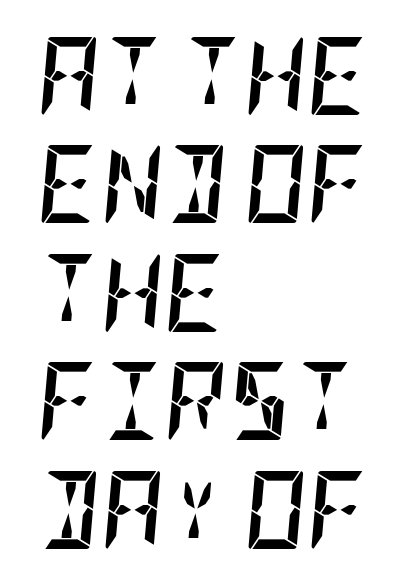
{"italic": "yes", "lean": "right", "slant_degrees": 5, "bold": "yes", "weight": "semibold", "width": "condensed", "stroke_contrast": "low", "x_height": "large", "underline": "no", "align": "left", "line_spacing": "normal", "line_spacing_ratio": 1.39, "letter_spacing": "normal", "letter_spacing_em": 0.0, "glyph_px": 78}
